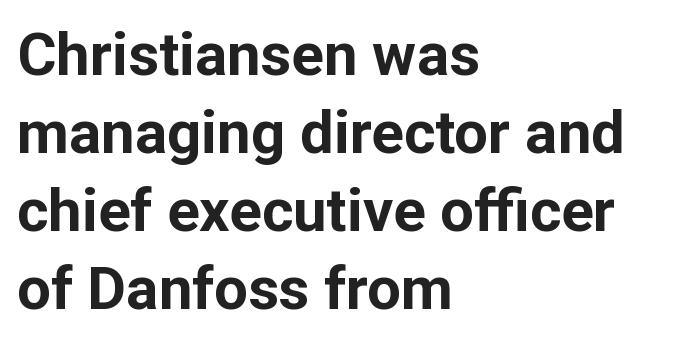
{"serif": "no", "italic": "no", "bold": "yes", "weight": "bold", "width": "normal", "stroke_contrast": "low", "x_height": "medium", "monospaced": "no", "underline": "no", "align": "left", "line_spacing": "normal", "line_spacing_ratio": 1.3, "letter_spacing": "normal", "letter_spacing_em": 0.0, "glyph_px": 60}
